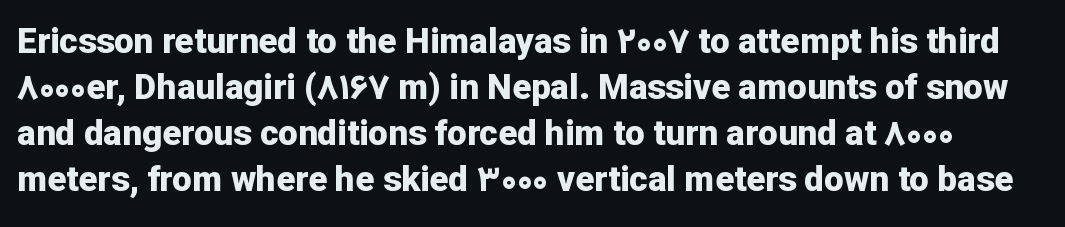
The image shows 35 px bold sans-serif type, upright; set normal line spacing (1.31x), normal letter spacing, not underlined; low stroke contrast and a medium x-height.
